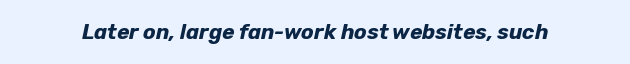
The image shows 21 px bold type, italic (leaning right); set normal letter spacing, not underlined.
